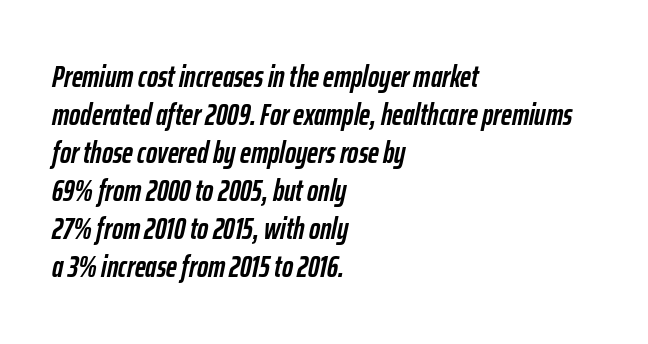
The letters are slanted; this is an italic face. The face used here is proportionally spaced, like ordinary book or web type. All the whitespace from short lines collects on the right. Anything drawn beneath the words? Only blank space. The letters sit at their default tracking, neither squeezed nor spread.
